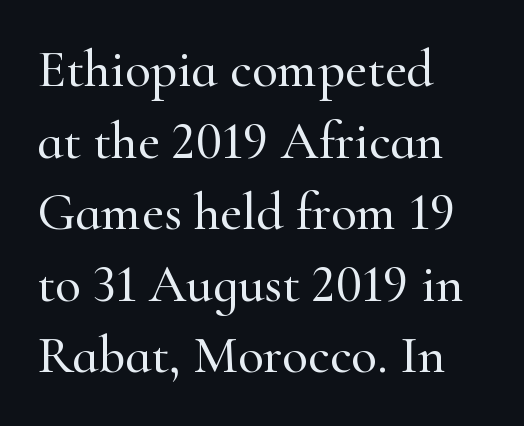
Reading down the column, the eye jumps a familiar distance to each next line. The string is rendered with underlining switched off. Spacing verdict: proportional, widths tailored to each character. Short note: letters normally spaced. Notice how the stems are strictly vertical — no italics here. The designer went with a serif here, giving each stem small feet.
